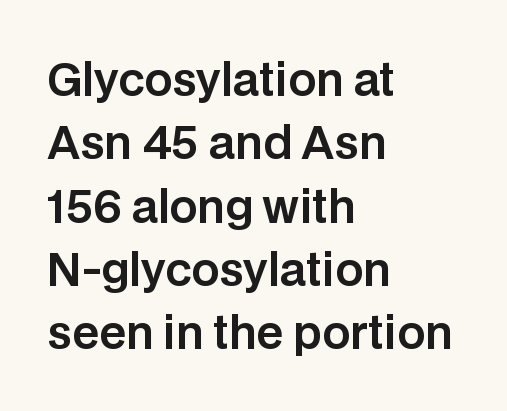
{"serif": "no", "italic": "no", "width": "normal", "stroke_contrast": "low", "x_height": "large", "monospaced": "no", "underline": "no", "align": "left", "line_spacing": "normal", "line_spacing_ratio": 1.44, "letter_spacing": "normal", "letter_spacing_em": 0.0, "glyph_px": 44}
